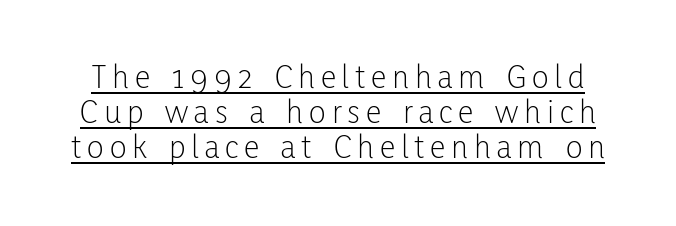
The image shows 35 px light, condensed sans-serif type, upright; set tight line spacing (1.0x), underlined; low stroke contrast and a medium x-height.
